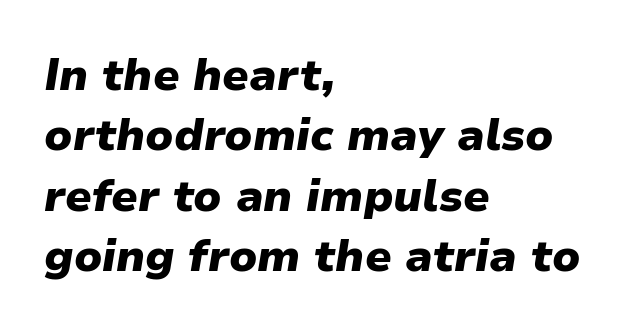
{"italic": "yes", "lean": "right", "slant_degrees": 9, "bold": "yes", "weight": "heavy", "width": "normal", "stroke_contrast": "low", "x_height": "medium", "monospaced": "no", "underline": "no", "align": "left", "line_spacing": "normal", "line_spacing_ratio": 1.34, "letter_spacing": "normal", "letter_spacing_em": 0.0, "glyph_px": 45}
